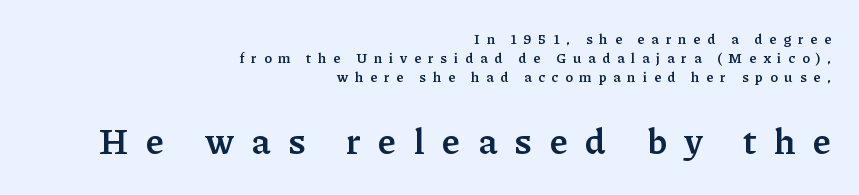
{"serif": "yes", "italic": "no", "bold": "yes", "weight": "semibold", "width": "normal", "stroke_contrast": "low", "x_height": "medium", "monospaced": "no", "underline": "no", "align": "right", "line_spacing": "normal", "line_spacing_ratio": 1.37, "letter_spacing": "wide", "letter_spacing_em": 0.48, "larger_block": "second", "size_ratio": 2.57, "glyph_px": 36}
